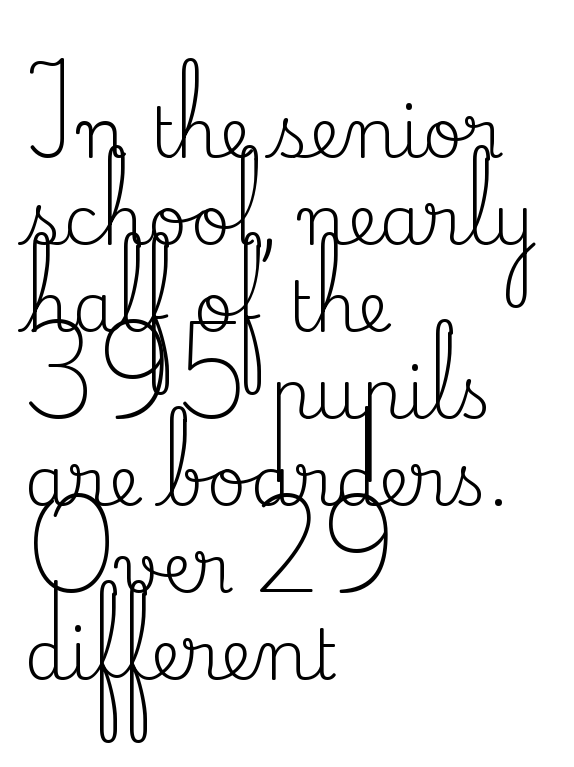
Notice how the passage keeps a crisp vertical edge on the left only. The foot of each line stays bare and open. This sample has the flowing, uneven cadence of proportional lettering. To sum up the face: it has serifs.
